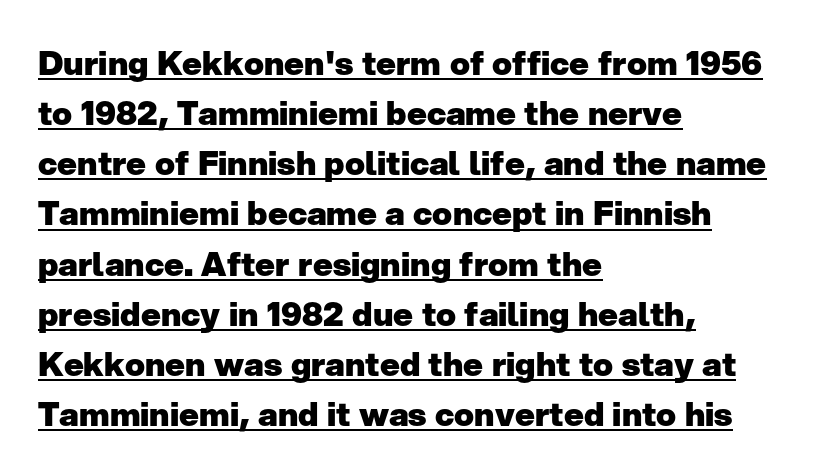
{"serif": "no", "italic": "no", "bold": "yes", "weight": "heavy", "width": "normal", "stroke_contrast": "low", "x_height": "medium", "monospaced": "no", "underline": "yes", "align": "left", "line_spacing": "normal", "line_spacing_ratio": 1.52, "letter_spacing": "normal", "letter_spacing_em": 0.0, "glyph_px": 33}
